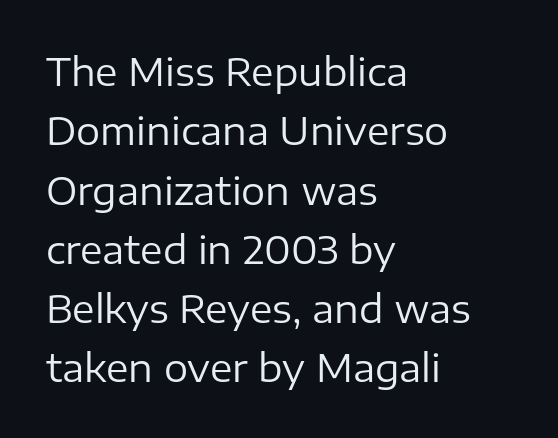
{"serif": "no", "italic": "no", "bold": "no", "weight": "regular", "width": "normal", "stroke_contrast": "low", "x_height": "medium", "monospaced": "no", "underline": "no", "align": "left", "line_spacing": "normal", "line_spacing_ratio": 1.56, "letter_spacing": "normal", "letter_spacing_em": 0.0, "glyph_px": 38}
